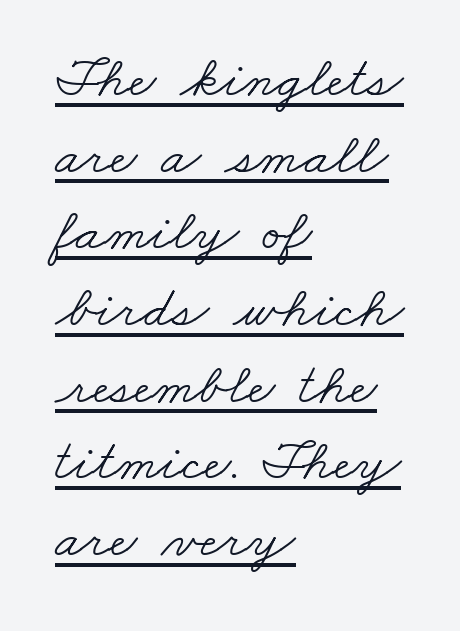
The weight would be labelled regular, book, light, or lighter still. You can tell from the footed stems that serif type was used. Spacing verdict: proportional, widths tailored to each character. Left-aligned paragraph, ragged on the right. The line-height multiplier appears to be the usual default. The letters sit at their default tracking, neither squeezed nor spread.
